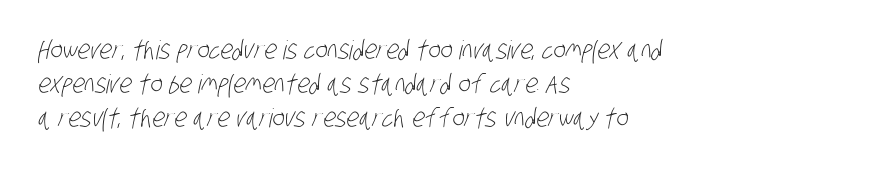
The image shows 26 px text type; set left-aligned, normal line spacing (1.31x), normal letter spacing, not underlined.
